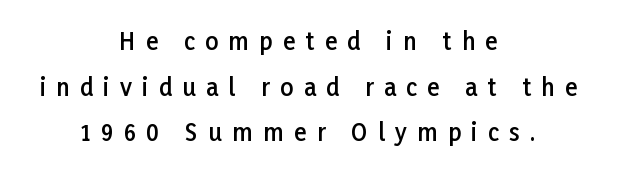
{"italic": "no", "bold": "semi", "underline": "no", "align": "center", "line_spacing": "loose", "line_spacing_ratio": 1.98, "letter_spacing": "wide", "letter_spacing_em": 0.45, "glyph_px": 23}
